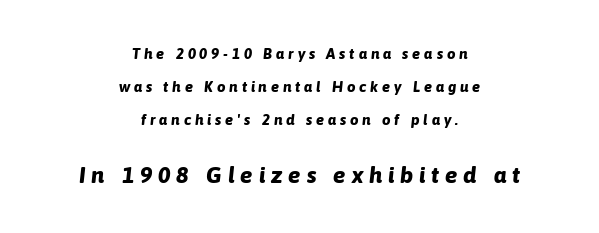
A full-strength bold gives these letters their thick strokes. The baseline area is clear. Each line is balanced around a shared central axis. Designer's note — italics engaged. What's the leading like? Stretched, with rows far apart.
